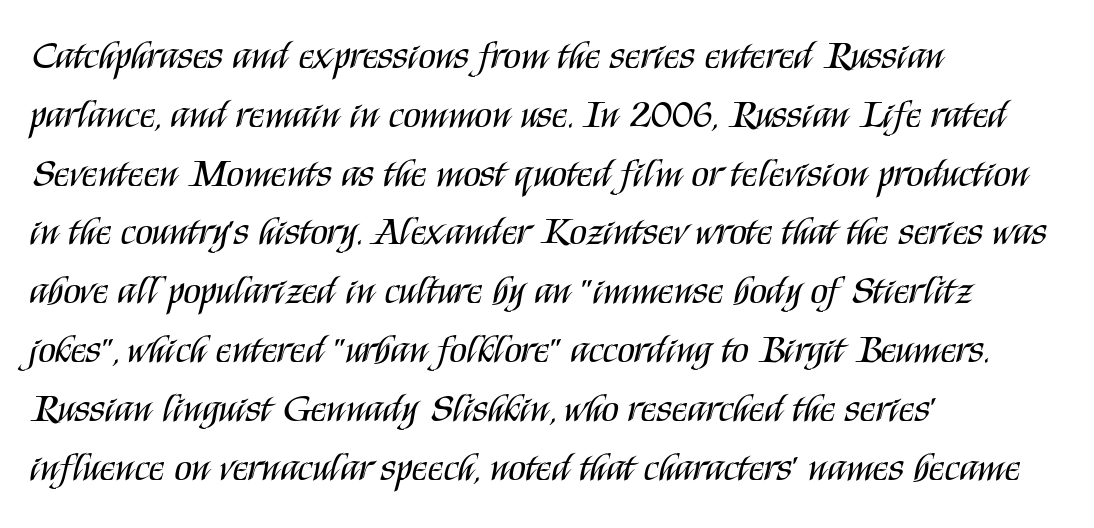
The typeface has the unassuming heft of standard copy or less. Characters follow at the spacing the type designer built in. The space between consecutive lines is moderate. Each line starts at the same left margin while the right side varies. No word sits above an underline.
